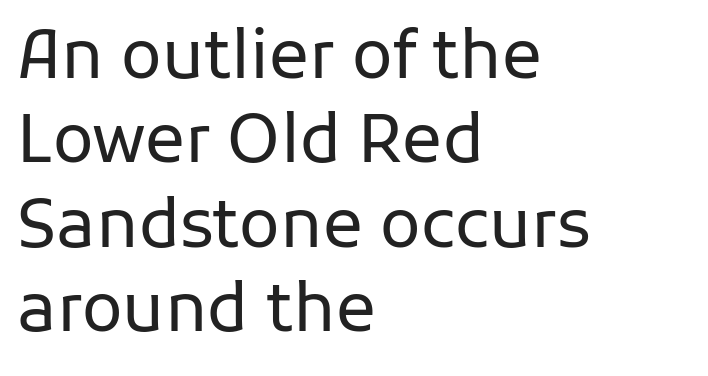
Q: Is the text bold? A: No.
Q: Is the text italic (slanted)? A: No, it is upright.
Q: Is the typeface a serif or a sans-serif typeface? A: Sans-serif.
Q: Is the text underlined? A: No.
Q: How is the paragraph aligned? A: Left-aligned.
Q: Is the spacing between letters normal or unusually wide? A: Normal.
Q: Is the spacing between lines tight, normal or loose? A: Normal.
Q: Width (condensed, normal, or wide)? A: Normal.
Q: Stroke contrast? A: Low.
Q: x-height? A: Medium.
Q: Monospaced? A: No.
